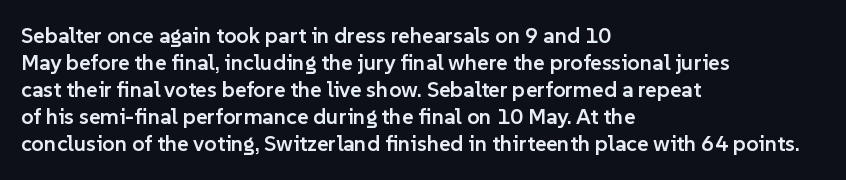
{"italic": "no", "bold": "semi", "underline": "no", "align": "left", "line_spacing_ratio": 1.23, "letter_spacing": "normal", "letter_spacing_em": 0.0, "glyph_px": 22}
